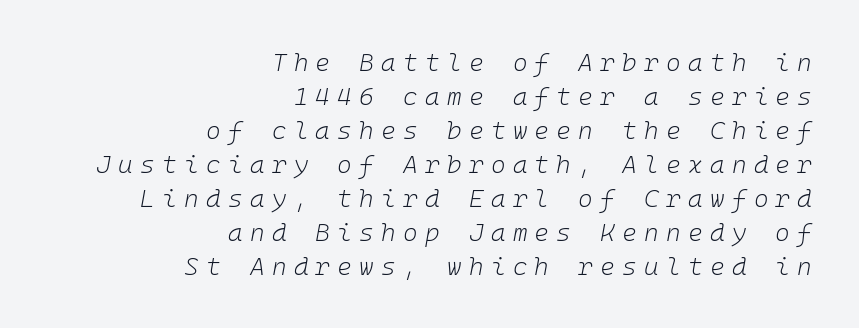
The image shows 25 px text type, italic (leaning right); set right-aligned, normal line spacing (1.36x), unusually wide letter spacing (+0.29 em), not underlined.
